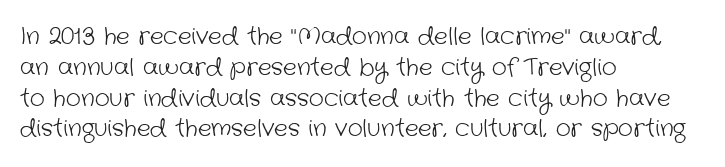
These glyphs show unthickened strokes, regular width or finer. If you measured baseline to baseline, you'd find a middling distance. Glance below the letters and you will spot only blank space. Line starts are locked; line ends wander. Honestly, the letter spacing is just normal — you wouldn't notice it.
